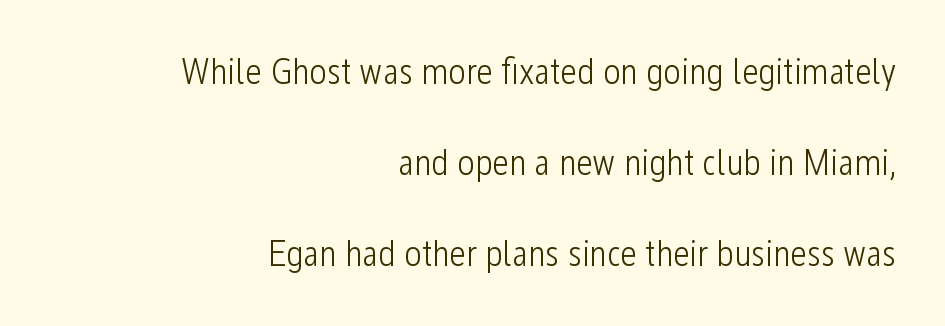
The image shows 37 px light, condensed sans-serif type, upright; set right-aligned, loose line spacing (2.46x), normal letter spacing, not underlined; low stroke contrast and a medium x-height.
